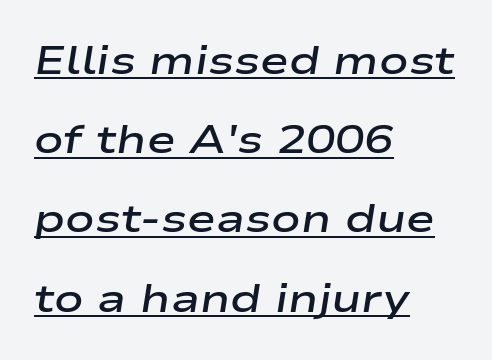
The image shows 39 px semibold, wide type, italic (leaning right); set left-aligned, loose line spacing (2.03x), normal letter spacing, underlined; low stroke contrast and a medium x-height.
